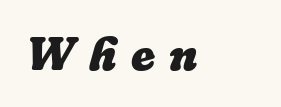
The specimen reads as italic at a glance. Alignment: flush left. Each letter keeps its own natural width here, so spacing adapts to shape. The foot of each line stays bare and open. The characters look thick and weighty, a clear bold.
